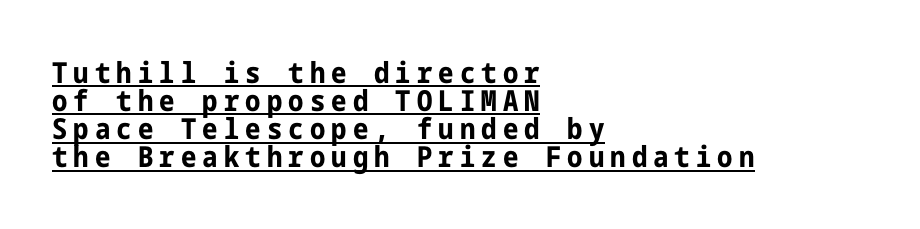
Line spacing here is tight. Style check: upright. Each letter's strokes conclude bluntly, with no projecting serifs. Like a heading marked for emphasis, these lines bear an underscore. The strokes are fattened all the way to bold.
